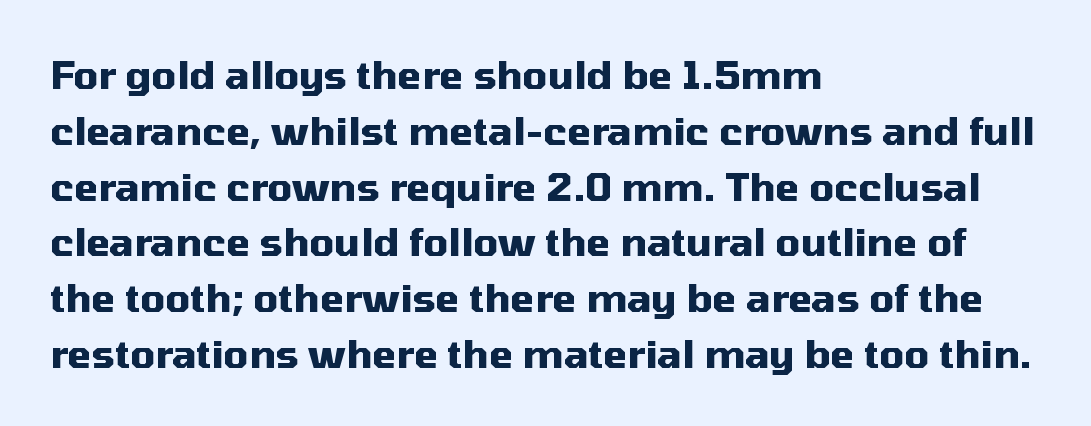
The image shows 39 px heavy sans-serif type, upright; set left-aligned, normal line spacing (1.43x), normal letter spacing, not underlined; medium stroke contrast and a medium x-height.
